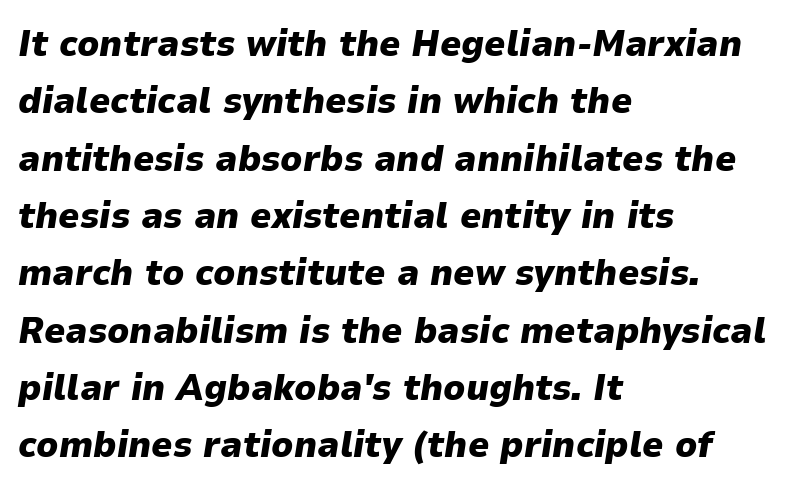
{"italic": "yes", "lean": "right", "slant_degrees": 9, "bold": "yes", "weight": "heavy", "width": "normal", "stroke_contrast": "low", "x_height": "medium", "monospaced": "no", "underline": "no", "align": "left", "line_spacing": "normal", "line_spacing_ratio": 1.55, "letter_spacing": "normal", "letter_spacing_em": 0.0, "glyph_px": 37}
